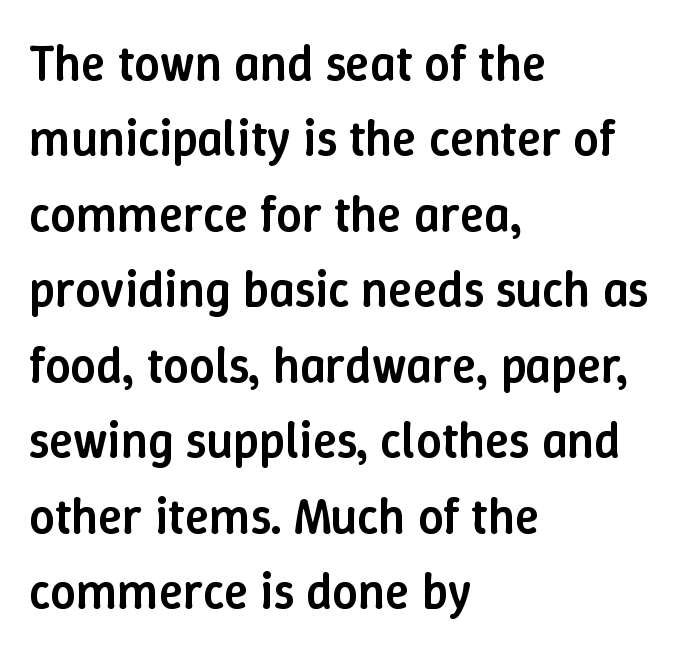
Default kerning and tracking; the words read as compact shapes. The letters stand straight up with perfectly vertical stems. The area under the type is left untouched. Caption: semibold face, moderately heavy strokes. Rows of type keep a routine distance in the vertical direction. Which margin do the lines hug? The left one — the right edge is uneven.
